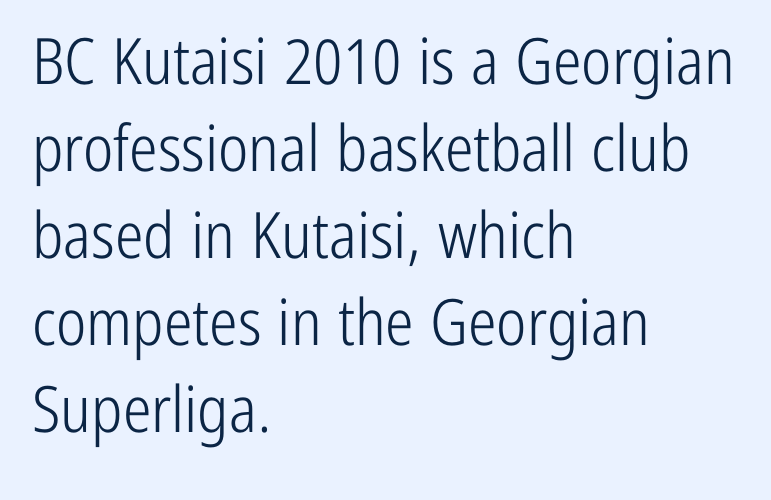
The zone under the glyphs is completely vacant. Ascenders rise straight up at ninety degrees. Students, observe: this is what conventionally led text looks like. The letters sit at their default tracking, neither squeezed nor spread. Here the designer chose a conventional face with non-uniform glyph widths.
